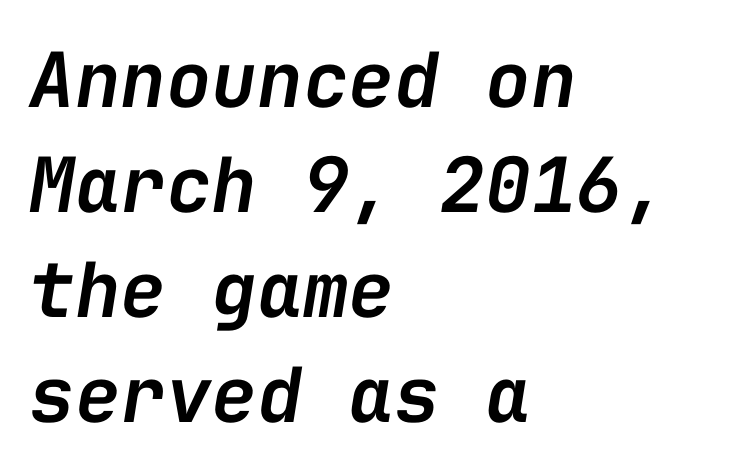
{"italic": "yes", "lean": "right", "slant_degrees": 9, "bold": "semi", "weight": "semibold", "width": "normal", "stroke_contrast": "low", "x_height": "medium", "monospaced": "yes", "underline": "no", "align": "left", "line_spacing": "normal", "line_spacing_ratio": 1.38, "letter_spacing": "normal", "letter_spacing_em": 0.0, "glyph_px": 76}
